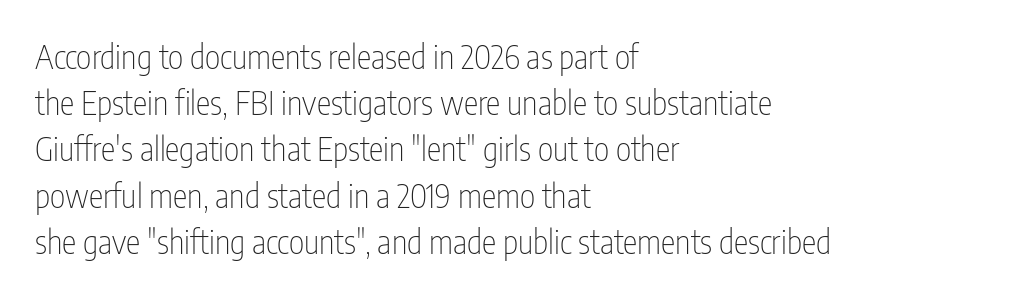
{"serif": "no", "italic": "no", "bold": "no", "weight": "thin", "width": "condensed", "stroke_contrast": "low", "x_height": "medium", "monospaced": "no", "underline": "no", "align": "left", "line_spacing": "normal", "line_spacing_ratio": 1.4, "letter_spacing": "normal", "letter_spacing_em": 0.0, "glyph_px": 33}
